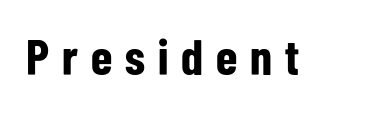
{"serif": "no", "italic": "no", "bold": "yes", "weight": "bold", "width": "condensed", "stroke_contrast": "low", "x_height": "medium", "monospaced": "no", "underline": "no", "letter_spacing": "wide", "letter_spacing_em": 0.26, "glyph_px": 50}
